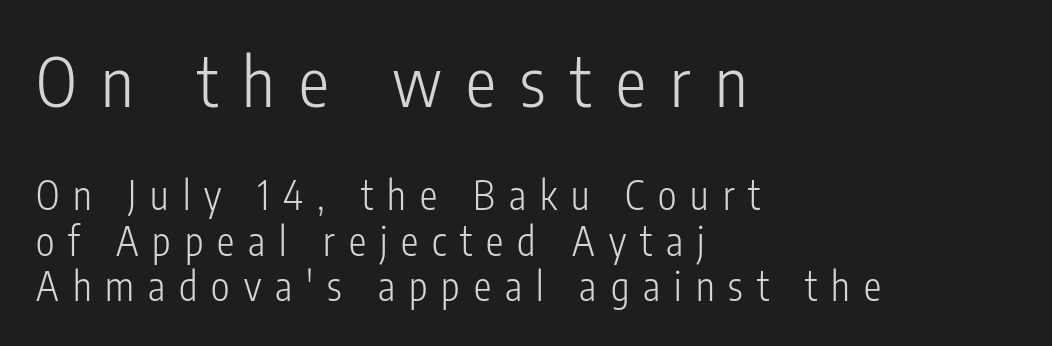
The image shows 68 px light, condensed sans-serif type, upright; set left-aligned, line spacing 1.16x, unusually wide letter spacing (+0.36 em), not underlined; the first (top) block is 1.74x larger; low stroke contrast and a medium x-height.
